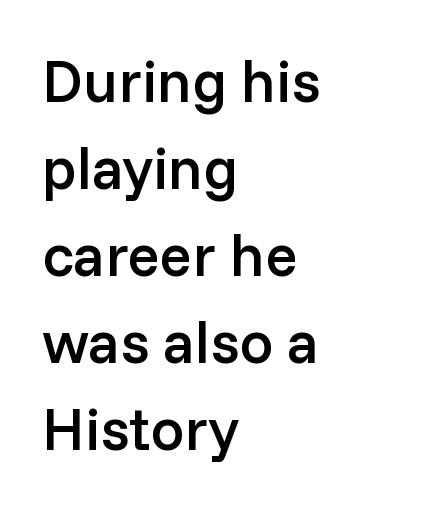
No extra tracking has been applied to these lines. Note: no serifs on the glyphs. These lines are rendered in a variable-pitch font. Every letter is mildly thick-stroked: semibold rather than bold. No word sits above an underline.
